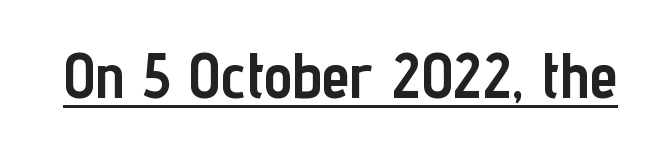
The image shows 64 px semibold, condensed sans-serif type, upright; set normal letter spacing, underlined; low stroke contrast and a medium x-height.
